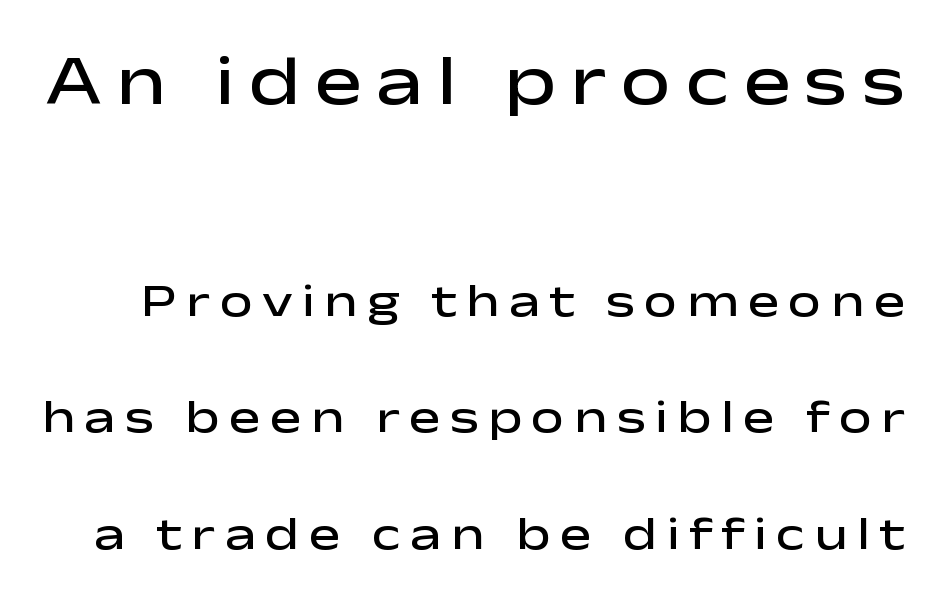
Q: Is the text bold? A: Semi-bold.
Q: Is the text italic (slanted)? A: No, it is upright.
Q: Is the typeface a serif or a sans-serif typeface? A: Sans-serif.
Q: Is the text underlined? A: No.
Q: Is the spacing between letters normal or unusually wide? A: Unusually wide.
Q: Is the spacing between lines tight, normal or loose? A: Loose.
Q: Which block of text is set in a larger size, the first (top) or the second (bottom)? A: The first (top) one.
Q: Width (condensed, normal, or wide)? A: Wide.
Q: Stroke contrast? A: Low.
Q: x-height? A: Medium.
Q: Monospaced? A: No.
